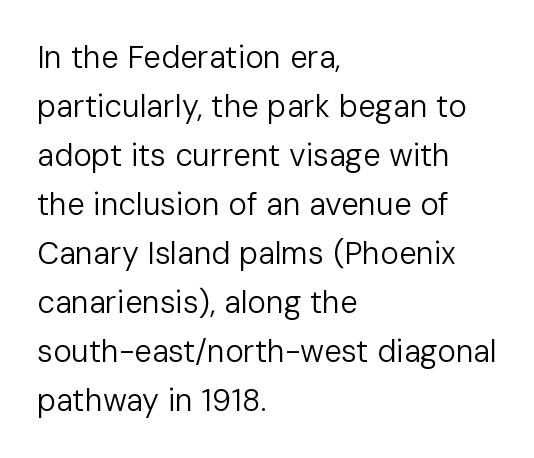
Q: Is the text bold? A: No.
Q: Is the text italic (slanted)? A: No, it is upright.
Q: Is the typeface a serif or a sans-serif typeface? A: Sans-serif.
Q: Is the text underlined? A: No.
Q: How is the paragraph aligned? A: Left-aligned.
Q: Is the spacing between letters normal or unusually wide? A: Normal.
Q: Is the spacing between lines tight, normal or loose? A: Normal.
Q: Width (condensed, normal, or wide)? A: Normal.
Q: Stroke contrast? A: Low.
Q: x-height? A: Medium.
Q: Monospaced? A: No.
